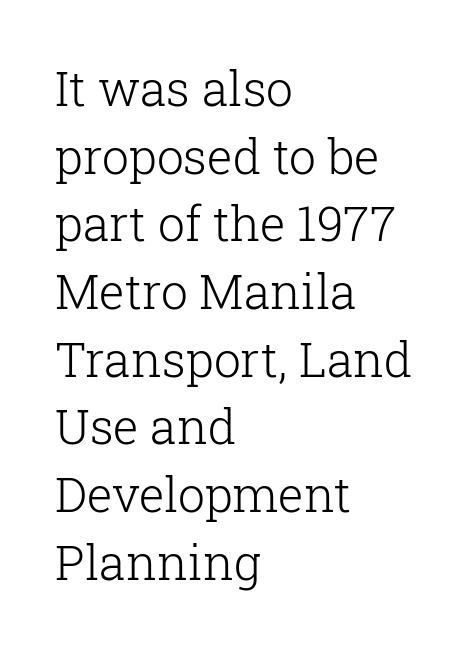
The text block is weighted toward the left margin, trailing off unevenly rightward. A typesetter would mark this as roman, not italic. Character widths vary here, with narrow letters taking less room than wide ones. Clear beneath every line of the passage. The designer left line spacing at the default.
